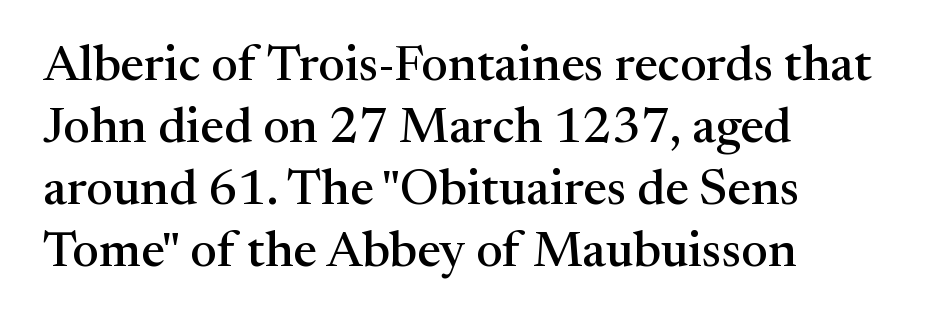
Do the characters align in a grid? No, the font is proportional. Letters rest on an invisible, unmarked baseline. Horizontally, the lines are justified to the leading edge only. A typesetter would label this face a serif. Nothing unusual about the tracking: characters are spaced as the font intends. Every stem runs plumb, perpendicular to the baseline.
